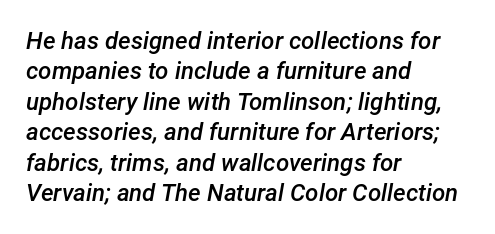
{"italic": "yes", "lean": "right", "slant_degrees": 12, "bold": "semi", "underline": "no", "align": "left", "line_spacing": "normal", "line_spacing_ratio": 1.27, "letter_spacing": "normal", "letter_spacing_em": 0.0, "glyph_px": 24}
